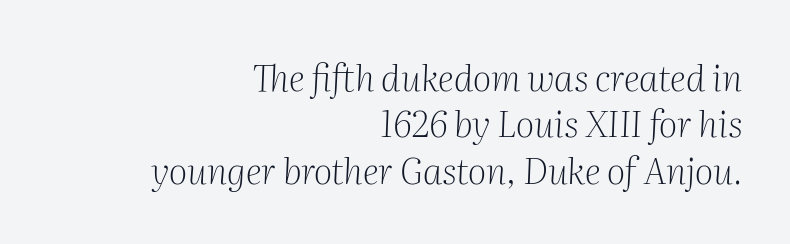
Baseline-to-baseline distance is the conventional proportion of letter height. Letterform terminals end in serifs throughout the passage. The weight tops out at a normal text grade. There is no visible air inserted between adjacent glyphs. The face used here is proportionally spaced, like ordinary book or web type. The passage is arranged like a letterhead date or caption credit — flush right.
